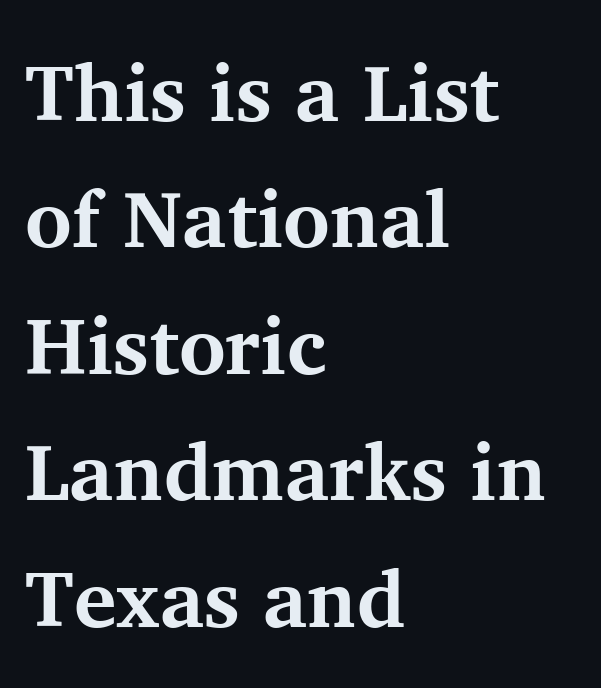
Q: Is the text bold? A: Yes.
Q: Is the text italic (slanted)? A: No, it is upright.
Q: Is the typeface a serif or a sans-serif typeface? A: Serif.
Q: Is the text underlined? A: No.
Q: How is the paragraph aligned? A: Left-aligned.
Q: Is the spacing between letters normal or unusually wide? A: Normal.
Q: Is the spacing between lines tight, normal or loose? A: Normal.
Q: Width (condensed, normal, or wide)? A: Normal.
Q: Stroke contrast? A: Medium.
Q: x-height? A: Medium.
Q: Monospaced? A: No.
